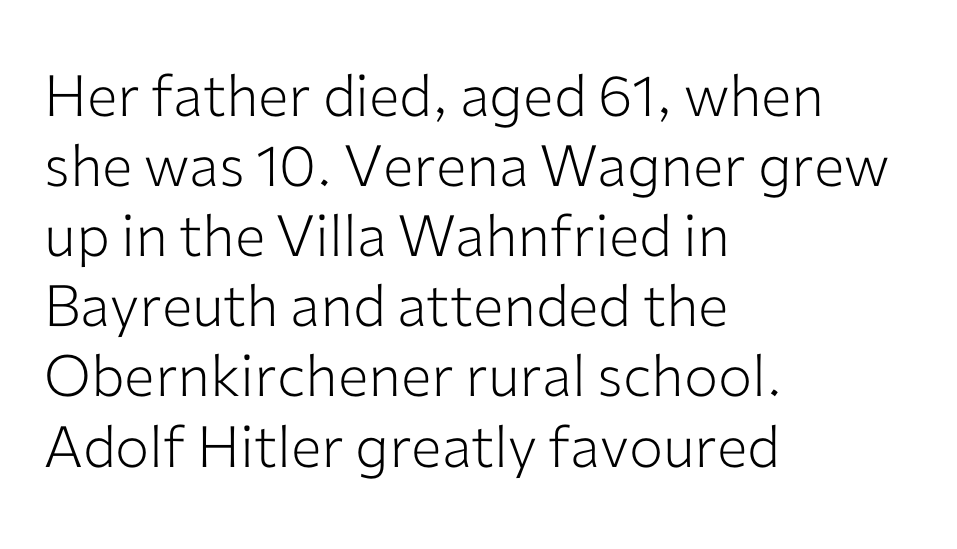
{"serif": "no", "italic": "no", "bold": "no", "weight": "light", "width": "normal", "stroke_contrast": "low", "x_height": "medium", "monospaced": "no", "underline": "no", "align": "left", "line_spacing_ratio": 1.23, "letter_spacing": "normal", "letter_spacing_em": 0.0, "glyph_px": 57}
